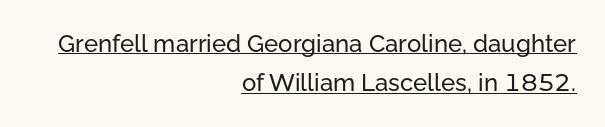
The font's upright variant was chosen for this text. Decoration check: the copy is underlined. These lines are set flush right with a ragged left edge. Compared with typical body copy, the letter spacing here is the same. Regular leading.
